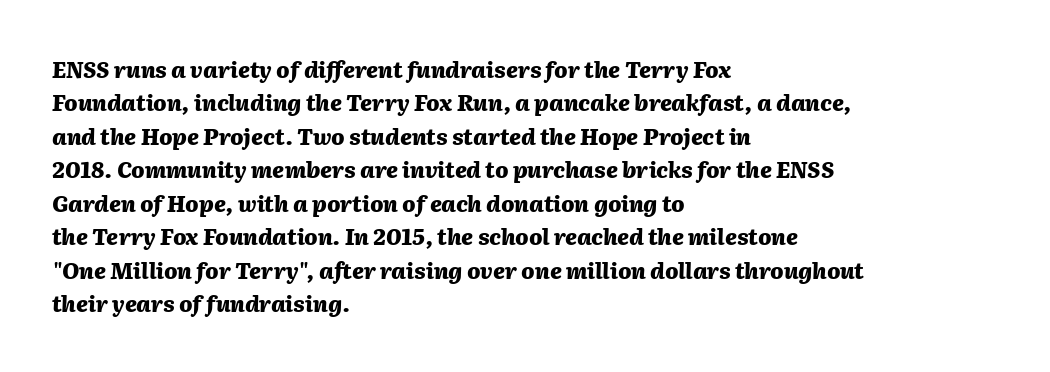
{"italic": "yes", "lean": "right", "slant_degrees": 2, "bold": "yes", "underline": "no", "align": "left", "line_spacing": "normal", "line_spacing_ratio": 1.52, "letter_spacing": "normal", "letter_spacing_em": 0.0, "glyph_px": 22}
